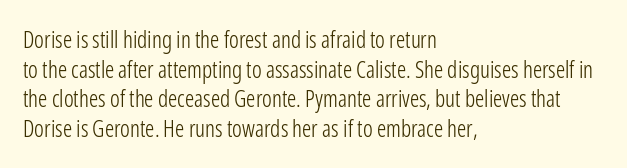
{"italic": "no", "bold": "no", "underline": "no", "align": "left", "line_spacing": "normal", "line_spacing_ratio": 1.29, "letter_spacing": "normal", "letter_spacing_em": 0.0, "glyph_px": 23}
